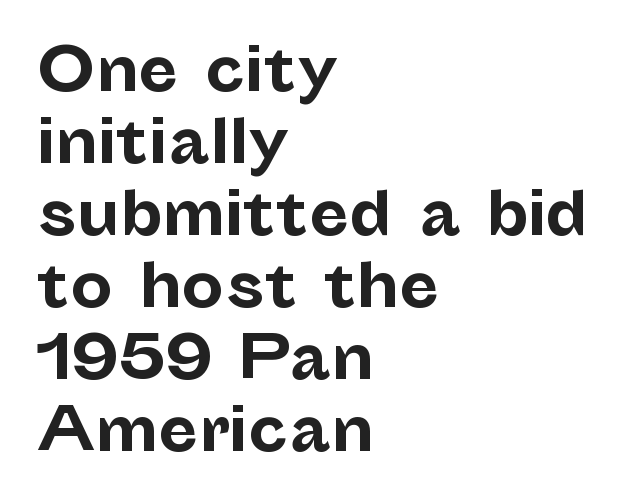
Q: Is the text bold? A: Yes.
Q: Is the text italic (slanted)? A: No, it is upright.
Q: Is the typeface a serif or a sans-serif typeface? A: Sans-serif.
Q: Is the text underlined? A: No.
Q: How is the paragraph aligned? A: Left-aligned.
Q: Is the spacing between letters normal or unusually wide? A: Normal.
Q: Width (condensed, normal, or wide)? A: Normal.
Q: Stroke contrast? A: Low.
Q: x-height? A: Medium.
Q: Monospaced? A: No.
